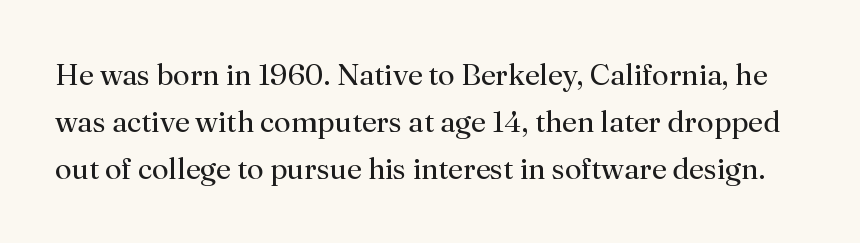
The image shows 30 px regular-weight serif type, upright; set normal line spacing (1.57x), normal letter spacing, not underlined; medium stroke contrast and a small x-height.
